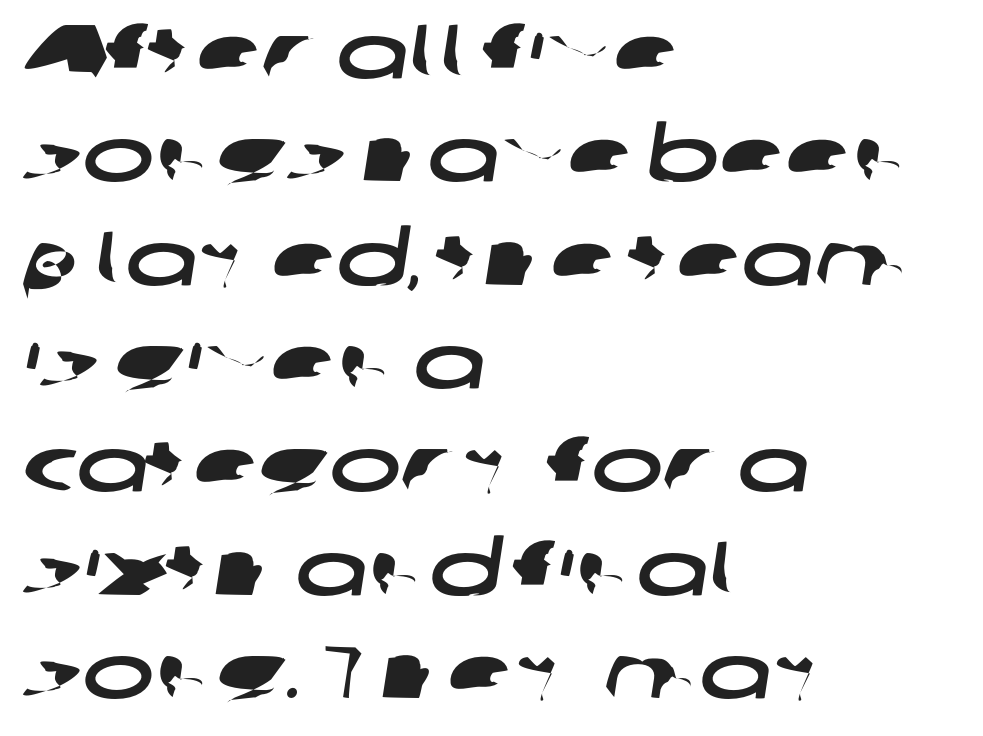
{"serif": "no", "width": "wide", "stroke_contrast": "low", "x_height": "medium", "monospaced": "no", "underline": "no", "align": "left", "line_spacing": "normal", "line_spacing_ratio": 1.36, "letter_spacing": "normal", "letter_spacing_em": 0.0, "glyph_px": 76}
